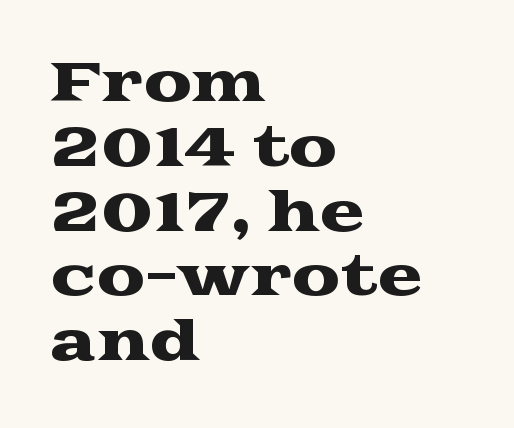
The image shows 54 px wide serif type, upright; set left-aligned, line spacing 1.2x, normal letter spacing, not underlined; medium stroke contrast and a medium x-height.
